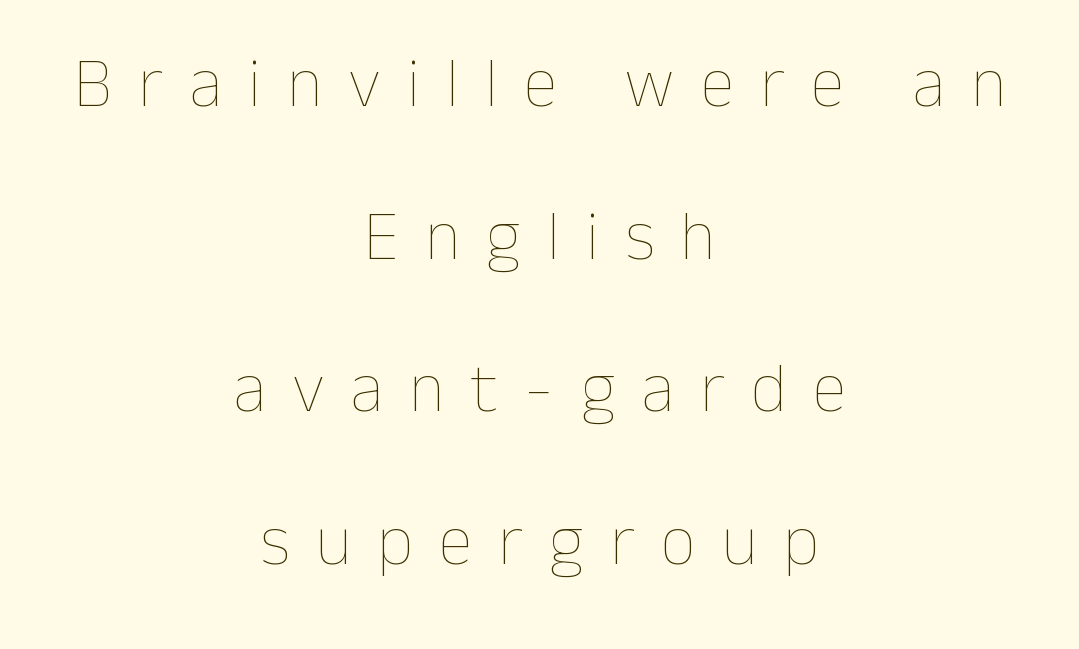
{"italic": "no", "bold": "no", "weight": "thin", "width": "normal", "stroke_contrast": "low", "x_height": "medium", "monospaced": "no", "underline": "no", "align": "center", "line_spacing": "loose", "line_spacing_ratio": 2.18, "letter_spacing": "wide", "letter_spacing_em": 0.37, "glyph_px": 70}
